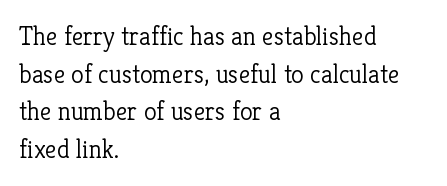
{"italic": "no", "bold": "no", "underline": "no", "align": "left", "line_spacing": "normal", "line_spacing_ratio": 1.45, "letter_spacing": "normal", "letter_spacing_em": 0.0, "glyph_px": 26}
